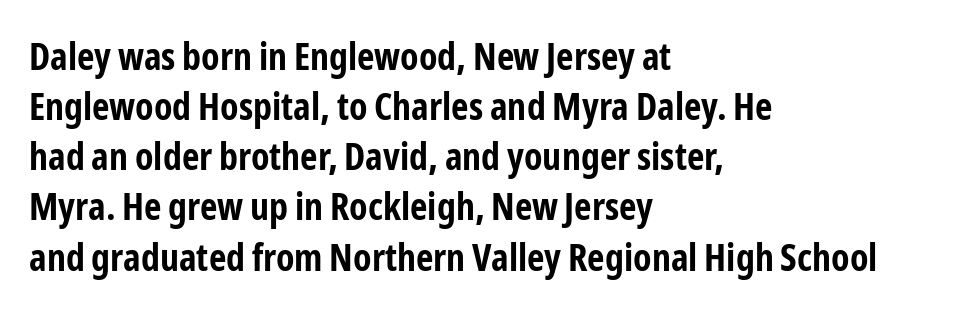
{"serif": "no", "italic": "no", "bold": "yes", "weight": "bold", "width": "condensed", "stroke_contrast": "low", "x_height": "medium", "monospaced": "no", "underline": "no", "align": "left", "line_spacing": "normal", "line_spacing_ratio": 1.32, "letter_spacing": "normal", "letter_spacing_em": 0.0, "glyph_px": 38}
